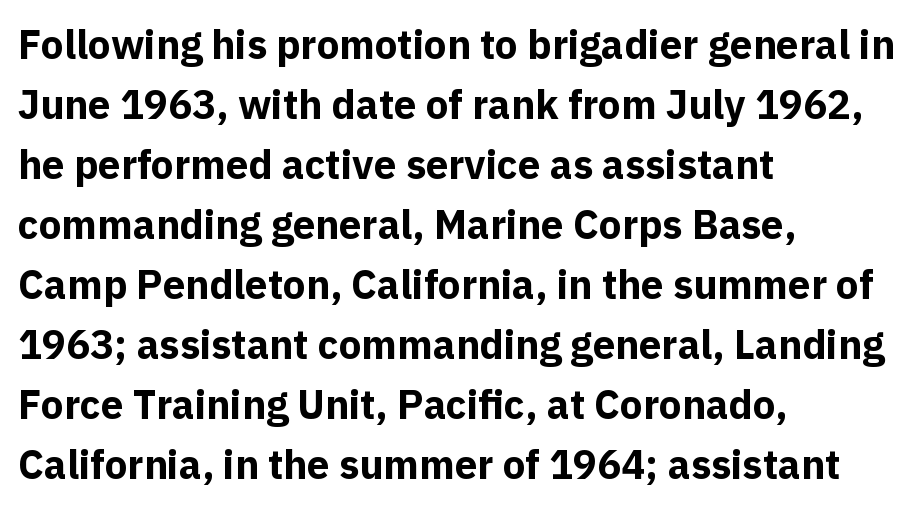
{"serif": "no", "italic": "no", "bold": "yes", "weight": "bold", "width": "normal", "x_height": "medium", "monospaced": "no", "underline": "no", "align": "left", "line_spacing": "normal", "line_spacing_ratio": 1.5, "letter_spacing": "normal", "letter_spacing_em": 0.0, "glyph_px": 40}
